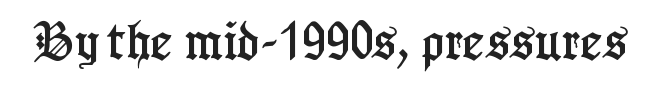
The image shows 42 px condensed serif type, upright; set normal letter spacing, not underlined; low stroke contrast and a medium x-height.
